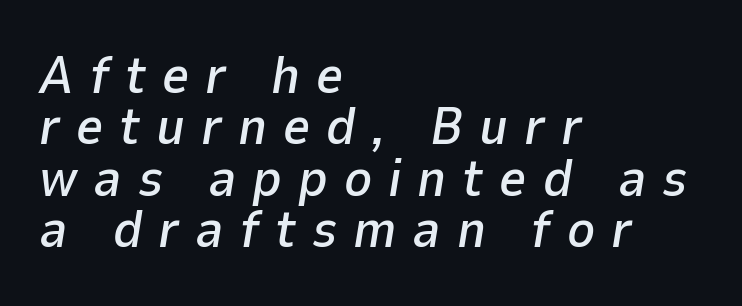
Q: Is the text italic (slanted)? A: Yes, it leans right by about 9 degrees.
Q: Is the text underlined? A: No.
Q: How is the paragraph aligned? A: Left-aligned.
Q: Is the spacing between letters normal or unusually wide? A: Unusually wide.
Q: Is the spacing between lines tight, normal or loose? A: Tight.
Q: Width (condensed, normal, or wide)? A: Normal.
Q: Stroke contrast? A: Low.
Q: x-height? A: Medium.
Q: Monospaced? A: No.
